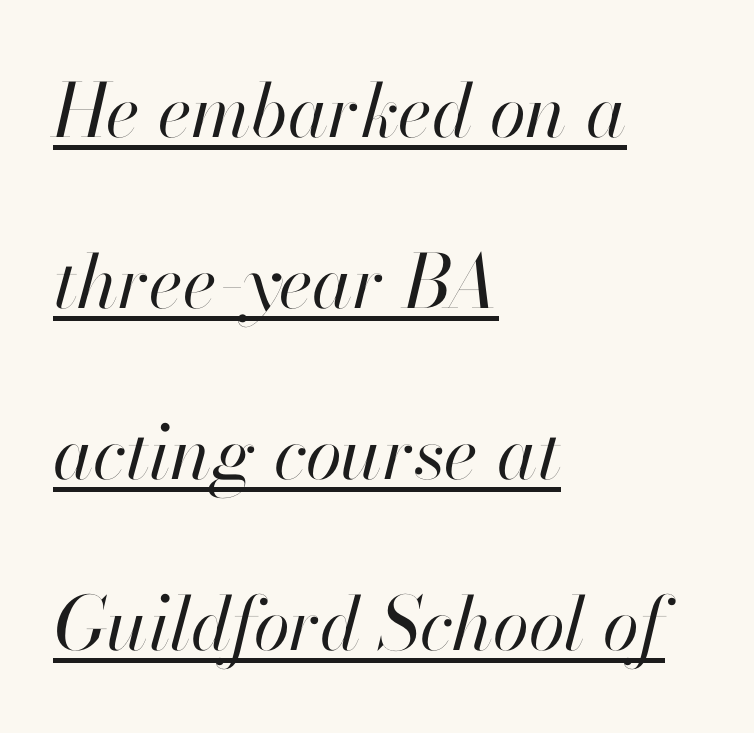
Q: Is the text bold? A: No.
Q: Is the text italic (slanted)? A: Yes, it leans right by about 13 degrees.
Q: Is the text underlined? A: Yes.
Q: How is the paragraph aligned? A: Left-aligned.
Q: Is the spacing between letters normal or unusually wide? A: Normal.
Q: Is the spacing between lines tight, normal or loose? A: Loose.
Q: Width (condensed, normal, or wide)? A: Normal.
Q: Stroke contrast? A: High.
Q: x-height? A: Small.
Q: Monospaced? A: No.
